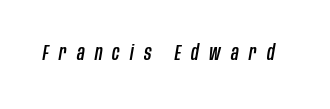
The image shows 21 px text type, italic (leaning right); set unusually wide letter spacing (+0.49 em), not underlined.
